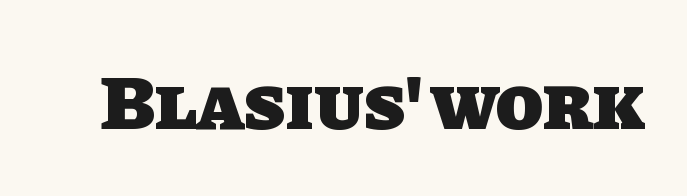
{"serif": "no", "bold": "yes", "weight": "heavy", "width": "normal", "stroke_contrast": "low", "x_height": "large", "monospaced": "no", "underline": "no", "letter_spacing": "normal", "letter_spacing_em": 0.0, "glyph_px": 77}
